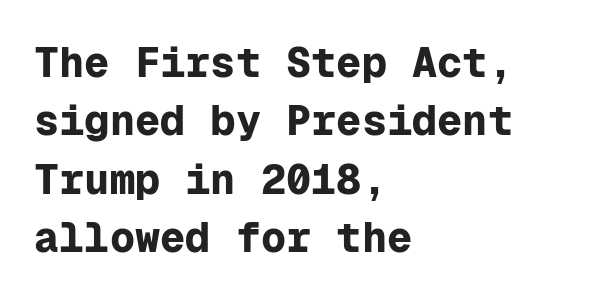
{"serif": "no", "italic": "no", "bold": "yes", "weight": "bold", "width": "normal", "stroke_contrast": "low", "x_height": "medium", "monospaced": "yes", "underline": "no", "align": "left", "line_spacing": "normal", "line_spacing_ratio": 1.39, "letter_spacing": "normal", "letter_spacing_em": 0.0, "glyph_px": 42}
